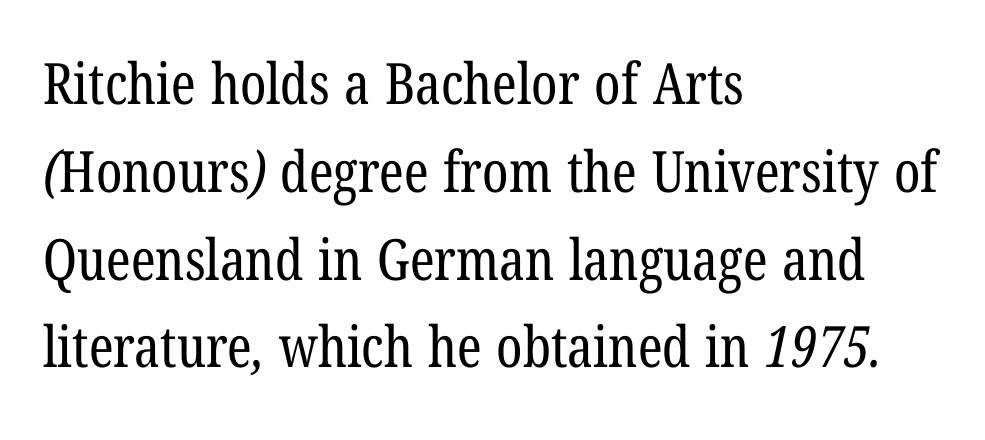
Heaviness? Minimal to ordinary, like unemphasized prose. Visually the block forms a straight wall on the left and a jagged coastline on the right. The area under the type is left untouched. Small tapered or slab feet sit at the stroke ends, so this counts as serif.
